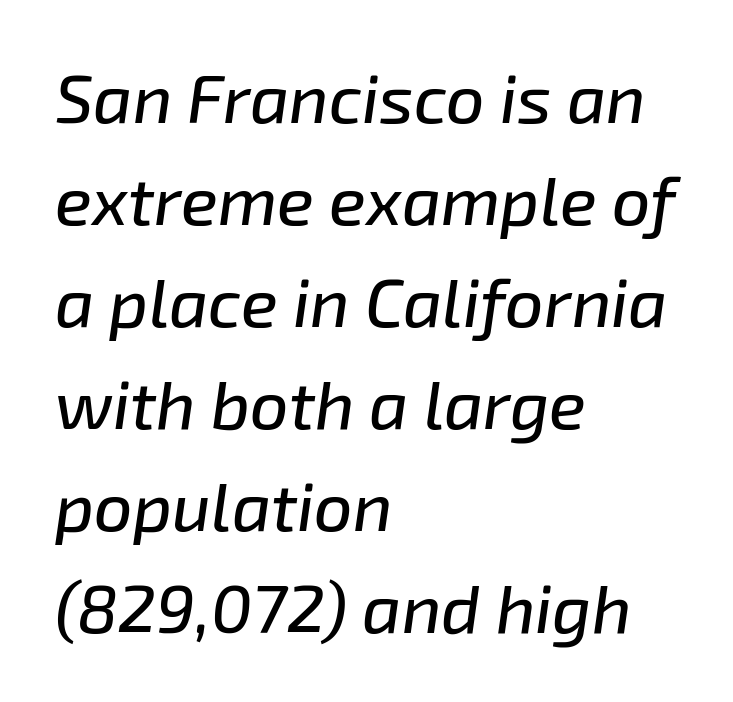
{"italic": "yes", "lean": "right", "slant_degrees": 8, "width": "normal", "stroke_contrast": "low", "x_height": "medium", "monospaced": "no", "underline": "no", "align": "left", "line_spacing": "normal", "line_spacing_ratio": 1.5, "letter_spacing": "normal", "letter_spacing_em": 0.0, "glyph_px": 68}
